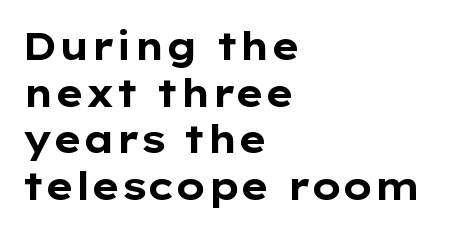
The image shows 38 px bold, wide sans-serif type, upright; set left-aligned, line spacing 1.23x, normal letter spacing, not underlined; low stroke contrast and a medium x-height.
